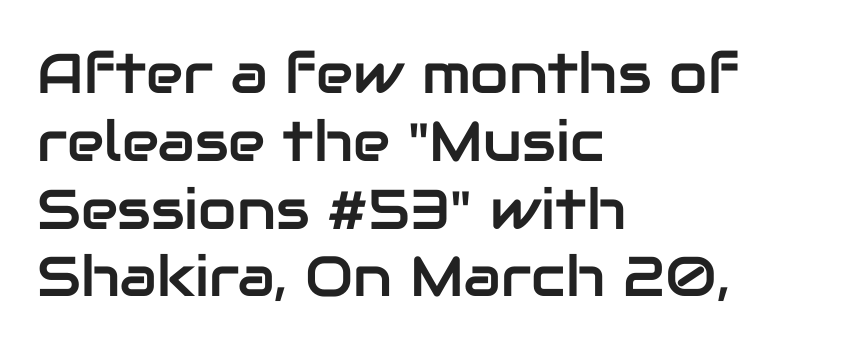
Posture: vertical. Standard letterfit; no display-style spreading of the glyphs. Looks like regular typesetting: each glyph gets only the width it needs. Horizontally, the lines are justified to the leading edge only. Unmarked baselines from the first word to the last. Serif or sans? Sans — the stroke terminals are bare.
